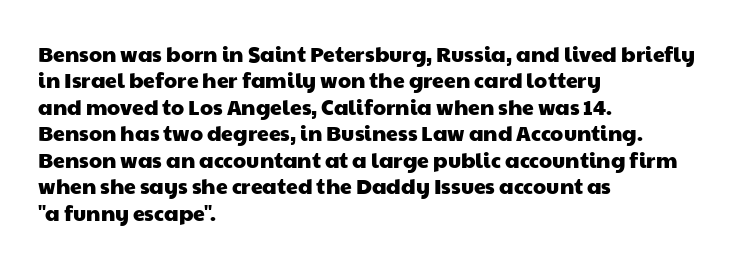
The image shows 21 px text type; set left-aligned, normal line spacing (1.26x), normal letter spacing, not underlined.
